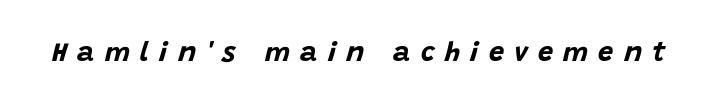
The image shows 27 px bold type, italic (leaning right); set unusually wide letter spacing (+0.38 em), not underlined.
